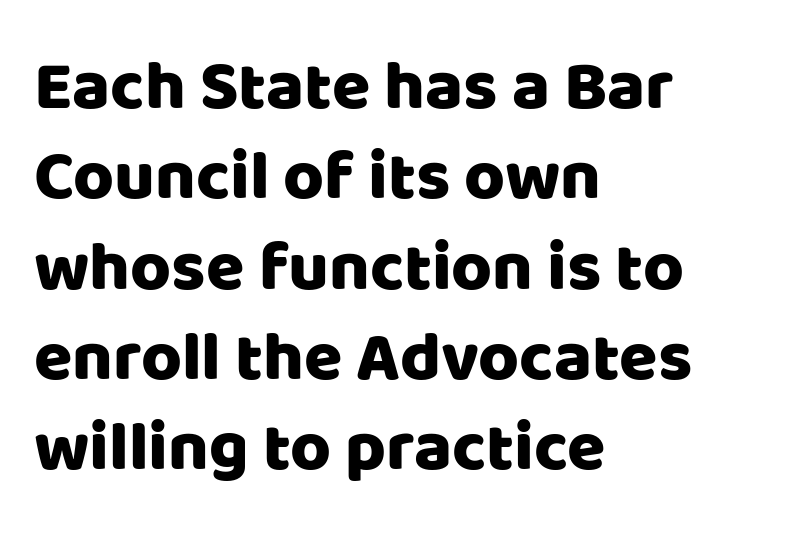
This rendering uses left alignment, leaving the right contour irregular. Note the varied advance widths — an 'i' is clearly narrower than an 'm'. These lines are composed in type without serifs. Observe the ordinary spacing: letters are neighbours, not strangers. This sample keeps an unexceptional amount of space between lines.
